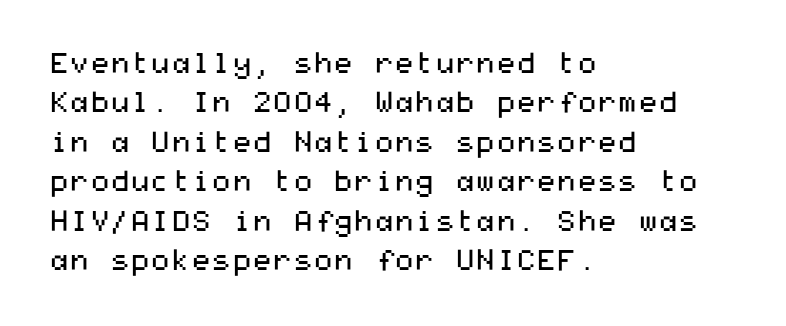
{"serif": "no", "italic": "no", "bold": "no", "weight": "regular", "width": "wide", "stroke_contrast": "medium", "x_height": "medium", "underline": "no", "align": "left", "line_spacing": "normal", "line_spacing_ratio": 1.36, "letter_spacing": "normal", "letter_spacing_em": 0.0, "glyph_px": 29}
